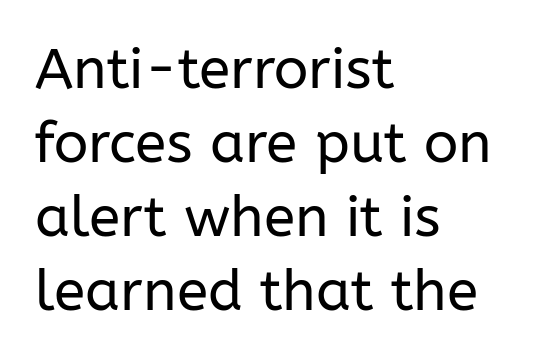
{"serif": "no", "italic": "no", "bold": "no", "weight": "regular", "width": "normal", "stroke_contrast": "low", "x_height": "medium", "monospaced": "no", "underline": "no", "align": "left", "line_spacing": "normal", "line_spacing_ratio": 1.3, "letter_spacing": "normal", "letter_spacing_em": 0.0, "glyph_px": 57}
